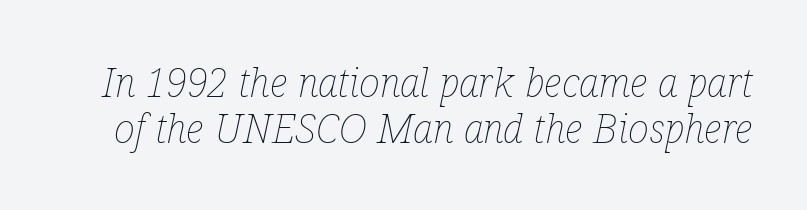
Q: Is the text bold? A: No.
Q: Is the text italic (slanted)? A: Yes, it leans right by about 12 degrees.
Q: Is the text underlined? A: No.
Q: Is the spacing between letters normal or unusually wide? A: Normal.
Q: Width (condensed, normal, or wide)? A: Condensed.
Q: Stroke contrast? A: Low.
Q: x-height? A: Medium.
Q: Monospaced? A: No.
